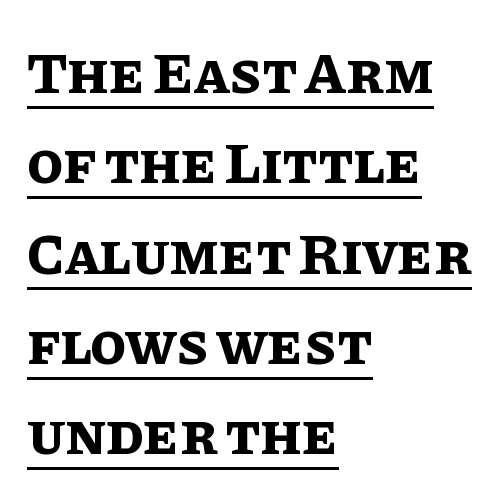
Q: Is the text bold? A: Yes.
Q: Is the text italic (slanted)? A: No, it is upright.
Q: Is the text underlined? A: Yes.
Q: How is the paragraph aligned? A: Left-aligned.
Q: Is the spacing between letters normal or unusually wide? A: Normal.
Q: Is the spacing between lines tight, normal or loose? A: Normal.
Q: Width (condensed, normal, or wide)? A: Normal.
Q: Stroke contrast? A: Low.
Q: x-height? A: Large.
Q: Monospaced? A: No.
